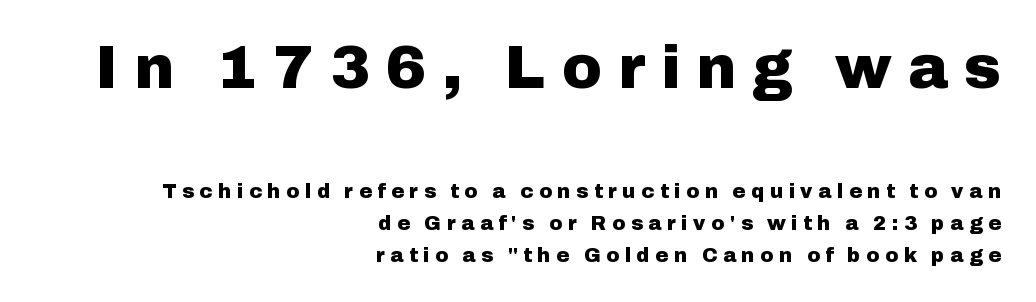
Q: Is the text bold? A: Yes.
Q: Is the text italic (slanted)? A: No, it is upright.
Q: Is the typeface a serif or a sans-serif typeface? A: Sans-serif.
Q: Is the text underlined? A: No.
Q: How is the paragraph aligned? A: Right-aligned.
Q: Is the spacing between letters normal or unusually wide? A: Unusually wide.
Q: Is the spacing between lines tight, normal or loose? A: Normal.
Q: Which block of text is set in a larger size, the first (top) or the second (bottom)? A: The first (top) one.
Q: Width (condensed, normal, or wide)? A: Normal.
Q: Stroke contrast? A: Low.
Q: x-height? A: Medium.
Q: Monospaced? A: No.
